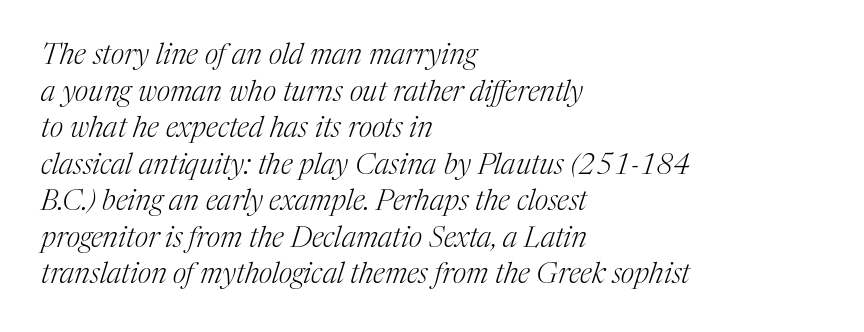
Every character sits at an angle, as italics do. The horizontal fit of the characters is conventional and even. Letters rest on an invisible, unmarked baseline. The rendering uses natural spacing where letterforms have individual widths. The designer left line spacing at the default.
